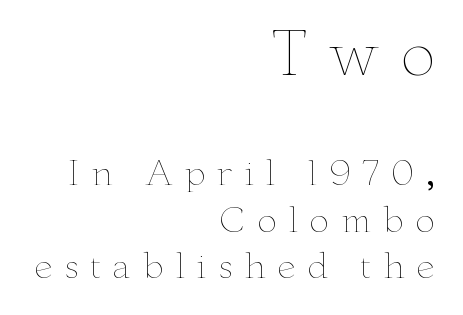
Leftover space on each line is placed entirely before the opening word. This sample has the flowing, uneven cadence of proportional lettering. The strokes carry an ordinary text weight at most. The area under the type is left untouched.
